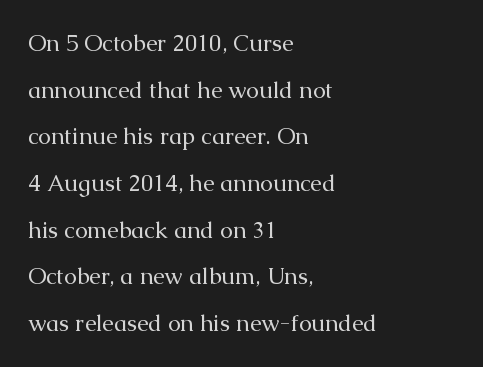
Q: Is the text bold? A: No.
Q: Is the text italic (slanted)? A: No, it is upright.
Q: Is the text underlined? A: No.
Q: How is the paragraph aligned? A: Left-aligned.
Q: Is the spacing between letters normal or unusually wide? A: Normal.
Q: Is the spacing between lines tight, normal or loose? A: Loose.
